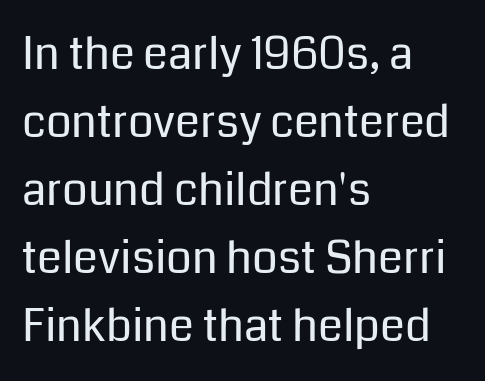
The image shows 45 px regular-weight sans-serif type, upright; set left-aligned, normal line spacing (1.51x), normal letter spacing, not underlined; low stroke contrast and a medium x-height.
